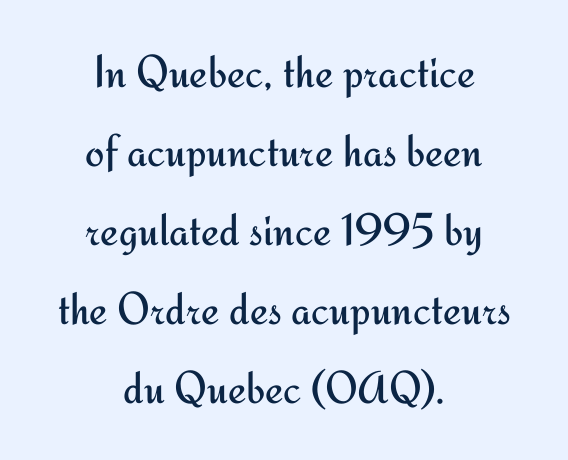
The image shows 46 px regular-weight sans-serif type, upright; set centered, line spacing 1.72x, normal letter spacing, not underlined; medium stroke contrast and a small x-height.
